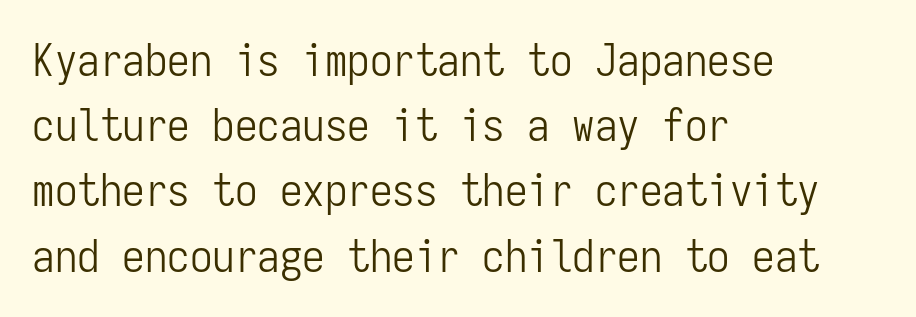
{"serif": "no", "italic": "no", "bold": "no", "weight": "light", "width": "condensed", "stroke_contrast": "low", "x_height": "medium", "monospaced": "yes", "underline": "no", "align": "left", "line_spacing": "normal", "line_spacing_ratio": 1.45, "letter_spacing": "normal", "letter_spacing_em": 0.0, "glyph_px": 45}
